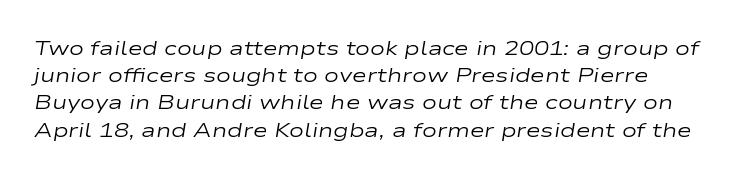
{"italic": "yes", "lean": "right", "slant_degrees": 9, "bold": "no", "underline": "no", "align": "left", "line_spacing": "normal", "line_spacing_ratio": 1.36, "letter_spacing": "normal", "letter_spacing_em": 0.0, "glyph_px": 20}
